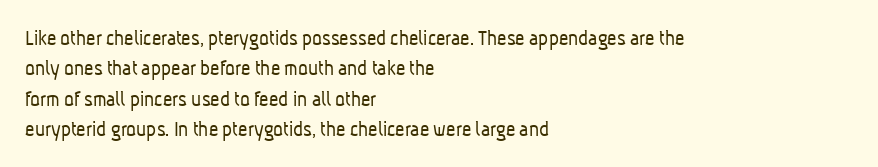
Honestly, the letter spacing is just normal — you wouldn't notice it. Each line starts at the same left margin while the right side varies. Interline gaps are of average width in this sample. Stroke thickness stays within the range of a standard reading face or lighter. Decoration check: the copy has no underline.
